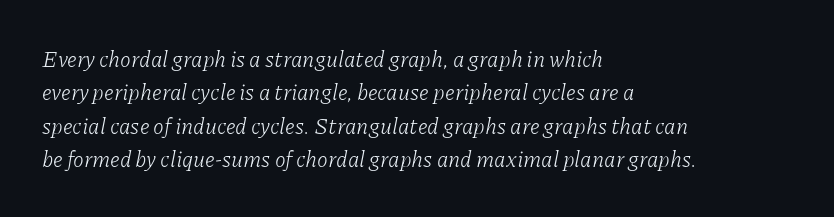
Q: Is the text bold? A: No.
Q: Is the text italic (slanted)? A: Yes, it leans right by about 11 degrees.
Q: Is the text underlined? A: No.
Q: How is the paragraph aligned? A: Left-aligned.
Q: Is the spacing between letters normal or unusually wide? A: Normal.
Q: Is the spacing between lines tight, normal or loose? A: Normal.
